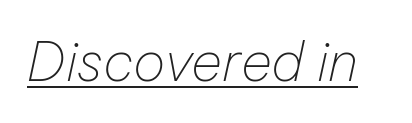
The image shows 54 px thin type, italic (leaning right); set normal letter spacing, underlined; low stroke contrast and a medium x-height.
